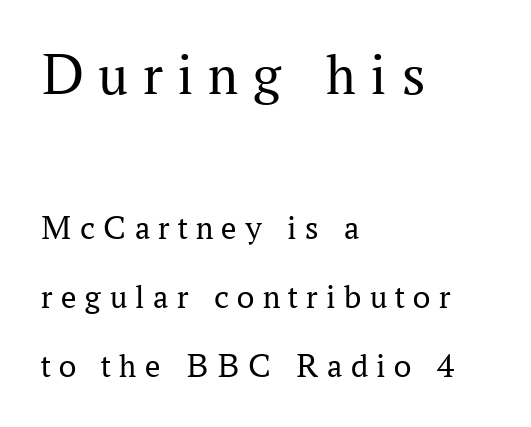
The letters carry serifs — small finishing strokes at the ends of their stems. The rendering uses natural spacing where letterforms have individual widths. These lines stand farther apart than default settings would place them. How are the letters spaced? Widely, with obvious added tracking.
